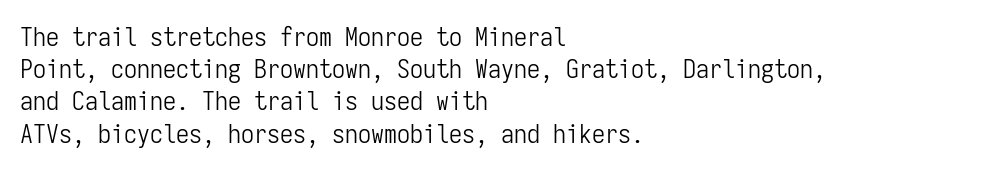
{"italic": "no", "bold": "no", "underline": "no", "align": "left", "line_spacing_ratio": 1.24, "letter_spacing": "normal", "letter_spacing_em": 0.0, "glyph_px": 26}
